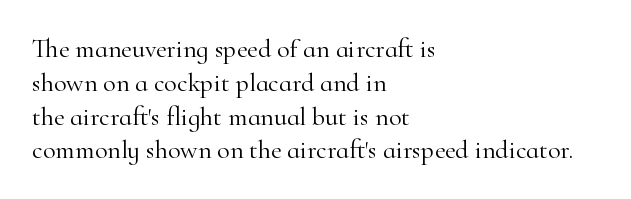
{"italic": "no", "bold": "no", "underline": "no", "align": "left", "line_spacing": "normal", "line_spacing_ratio": 1.3, "letter_spacing": "normal", "letter_spacing_em": 0.0, "glyph_px": 26}
